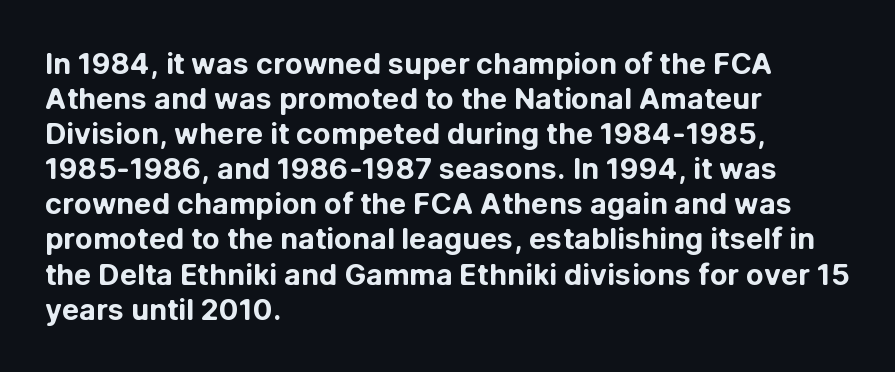
{"serif": "no", "italic": "no", "bold": "yes", "weight": "bold", "width": "normal", "stroke_contrast": "low", "x_height": "medium", "monospaced": "no", "underline": "no", "align": "left", "line_spacing_ratio": 1.21, "letter_spacing": "normal", "letter_spacing_em": 0.0, "glyph_px": 29}
